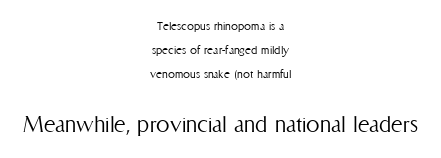
The image shows 27 px text type, upright; set centered, line spacing 1.71x, normal letter spacing, not underlined; the second (bottom) block is 1.93x larger.
